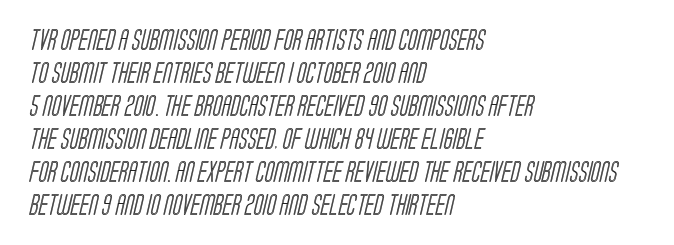
{"underline": "no", "align": "left", "line_spacing": "normal", "line_spacing_ratio": 1.57, "letter_spacing": "normal", "letter_spacing_em": 0.0, "glyph_px": 21}
